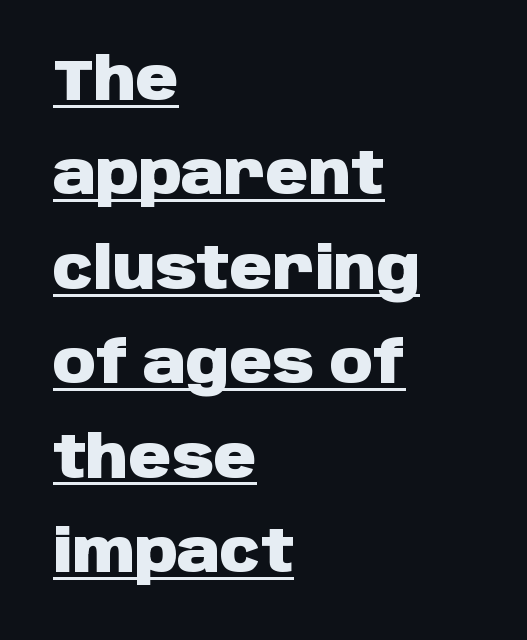
The image shows 59 px heavy sans-serif type, upright; set left-aligned, normal line spacing (1.6x), normal letter spacing, underlined; low stroke contrast and a large x-height.
